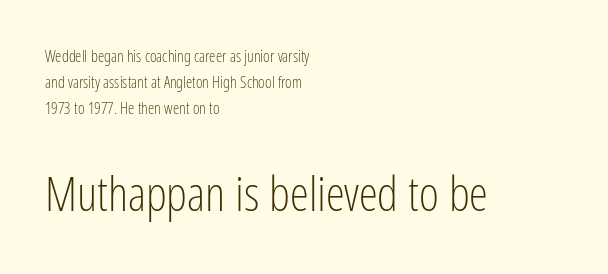
The image shows 48 px light, condensed sans-serif type, upright; set left-aligned, normal line spacing (1.62x), normal letter spacing, not underlined; the second (bottom) block is 3.0x larger; low stroke contrast and a medium x-height.
